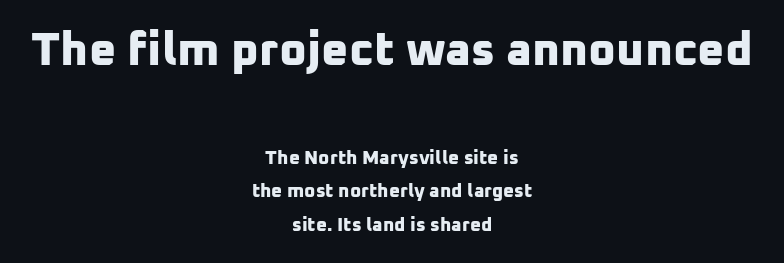
The image shows 47 px bold sans-serif type; set centered, line spacing 1.77x, normal letter spacing, not underlined; the first (top) block is 2.47x larger; low stroke contrast and a medium x-height.
